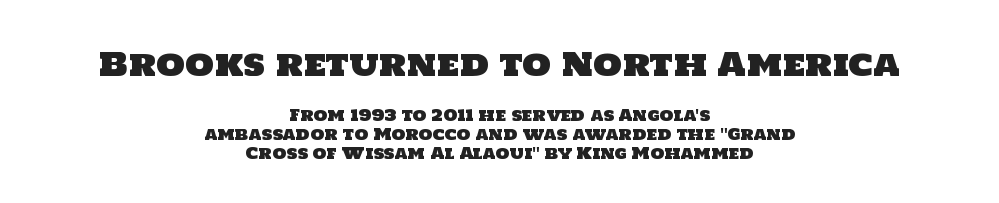
Between these two stacked blocks, the higher one wins on size. Has an underline been added? It has not. The horizontal fit of the characters is conventional and even. This sample has the flowing, uneven cadence of proportional lettering. The paragraph shown floats in the horizontal middle.
